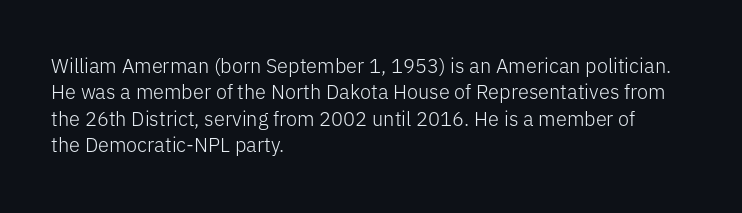
The image shows 20 px text type, upright; set left-aligned, normal line spacing (1.32x), normal letter spacing, not underlined.
